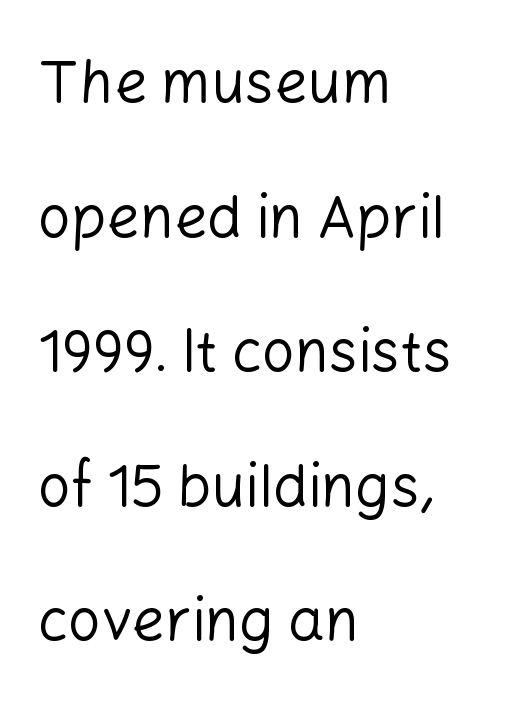
The specimen reads as upright at a glance. Think of a printed novel: that variable character pitch is what you see here. These lines are composed in type without serifs. In CSS terms this would be text-align: left. The specimen omits any rule beneath the text block's lines. The vertical gap from one line to the next is large.
